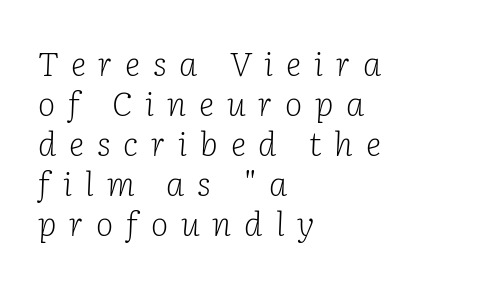
Words appear elongated and porous because spacing is wide. Underline: absent. Horizontally, the lines are justified to the leading edge only. The axis of the letterforms is tilted away from vertical.
